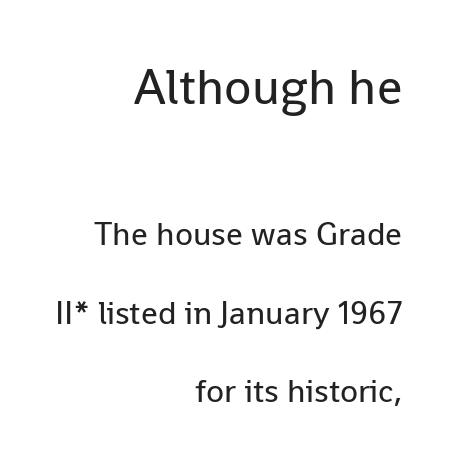
Q: Is the text bold? A: No.
Q: Is the text italic (slanted)? A: No, it is upright.
Q: Is the typeface a serif or a sans-serif typeface? A: Sans-serif.
Q: Is the text underlined? A: No.
Q: How is the paragraph aligned? A: Right-aligned.
Q: Is the spacing between letters normal or unusually wide? A: Normal.
Q: Is the spacing between lines tight, normal or loose? A: Loose.
Q: Which block of text is set in a larger size, the first (top) or the second (bottom)? A: The first (top) one.
Q: Width (condensed, normal, or wide)? A: Normal.
Q: Stroke contrast? A: Low.
Q: x-height? A: Medium.
Q: Monospaced? A: No.
